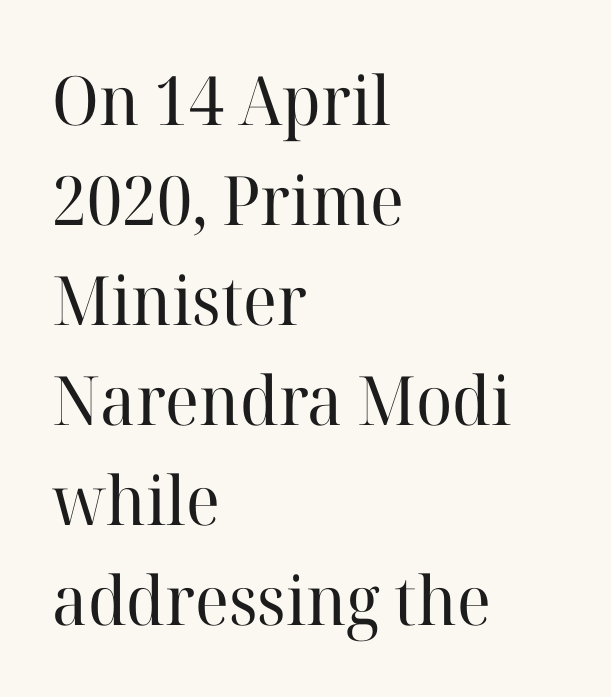
The image shows 68 px regular-weight serif type, upright; set left-aligned, normal line spacing (1.47x), normal letter spacing, not underlined; high stroke contrast and a medium x-height.
